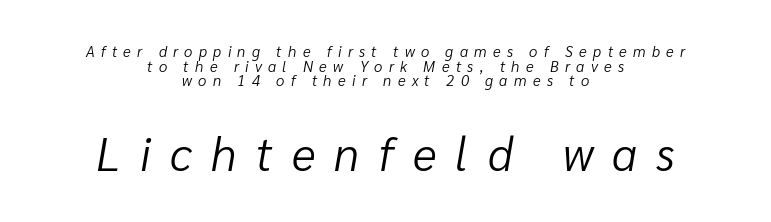
Stroke mass is kept to a normal reading level or below. Varying glyph widths throughout — classic text-font behaviour. What stands out about the letter spacing? Its width — letters are far apart. Character size in the trailing block exceeds that of the leading block. Every character sits at an angle, as italics do. Interline gaps are noticeably narrow in this sample.
